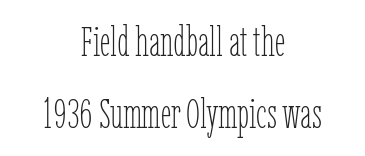
Tracking value appears to be zero — textbook default spacing. Every row of glyphs is offset so its center matches the block's center. Note the varied advance widths — an 'i' is clearly narrower than an 'm'. Quick note: not italic, upright.
